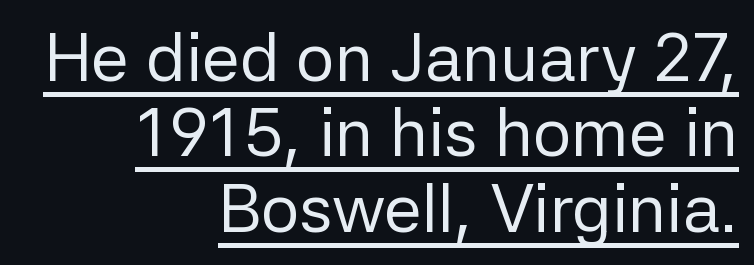
The image shows 68 px regular-weight sans-serif type, upright; set right-aligned, tight line spacing (1.11x), normal letter spacing, underlined; low stroke contrast and a medium x-height.
